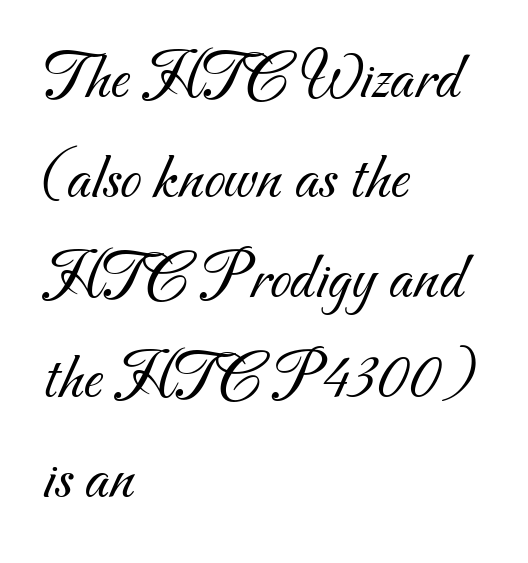
The image shows 68 px light sans-serif type; set left-aligned, normal line spacing (1.47x), normal letter spacing, not underlined; medium stroke contrast and a small x-height.
